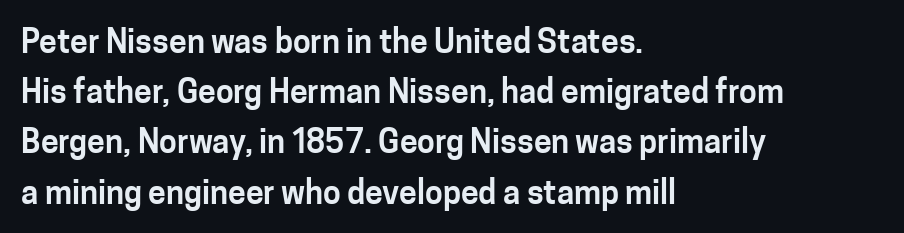
{"serif": "no", "italic": "no", "width": "normal", "stroke_contrast": "low", "x_height": "medium", "monospaced": "no", "underline": "no", "align": "left", "line_spacing": "normal", "line_spacing_ratio": 1.57, "letter_spacing": "normal", "letter_spacing_em": 0.0, "glyph_px": 32}
